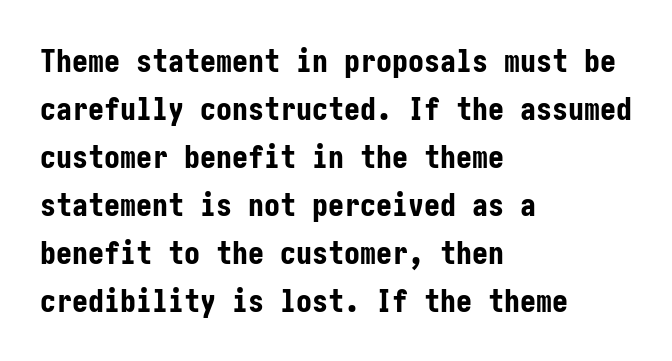
The image shows 32 px bold, condensed sans-serif type, upright; set left-aligned, normal line spacing (1.5x), normal letter spacing, not underlined; low stroke contrast and a medium x-height.
